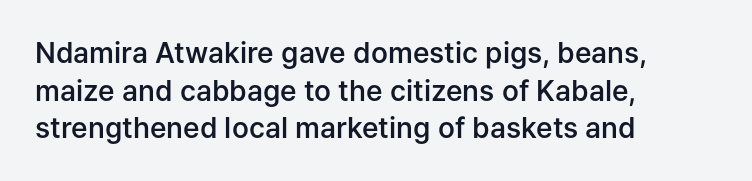
Q: Is the text bold? A: Semi-bold.
Q: Is the text italic (slanted)? A: No, it is upright.
Q: Is the typeface a serif or a sans-serif typeface? A: Sans-serif.
Q: Is the text underlined? A: No.
Q: How is the paragraph aligned? A: Left-aligned.
Q: Is the spacing between letters normal or unusually wide? A: Normal.
Q: Is the spacing between lines tight, normal or loose? A: Normal.
Q: Width (condensed, normal, or wide)? A: Normal.
Q: Stroke contrast? A: Low.
Q: x-height? A: Medium.
Q: Monospaced? A: No.
